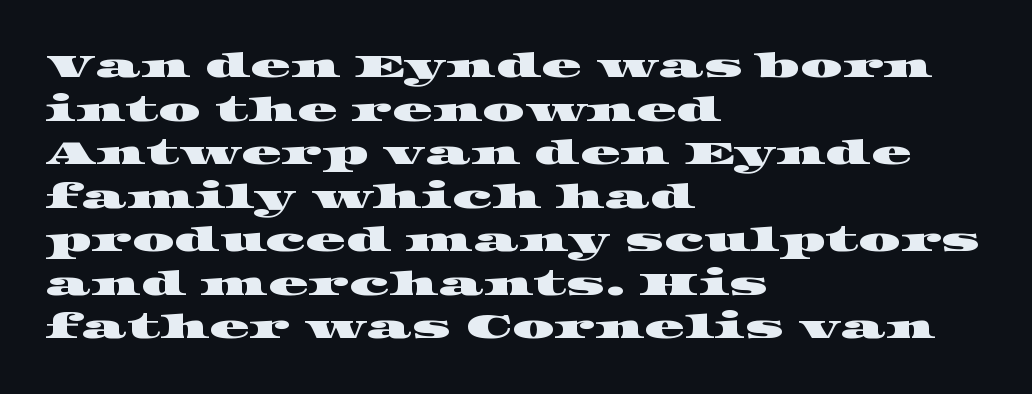
Q: Is the typeface a serif or a sans-serif typeface? A: Serif.
Q: Is the text underlined? A: No.
Q: How is the paragraph aligned? A: Left-aligned.
Q: Is the spacing between letters normal or unusually wide? A: Normal.
Q: Is the spacing between lines tight, normal or loose? A: Normal.
Q: Width (condensed, normal, or wide)? A: Wide.
Q: Stroke contrast? A: High.
Q: x-height? A: Large.
Q: Monospaced? A: No.
